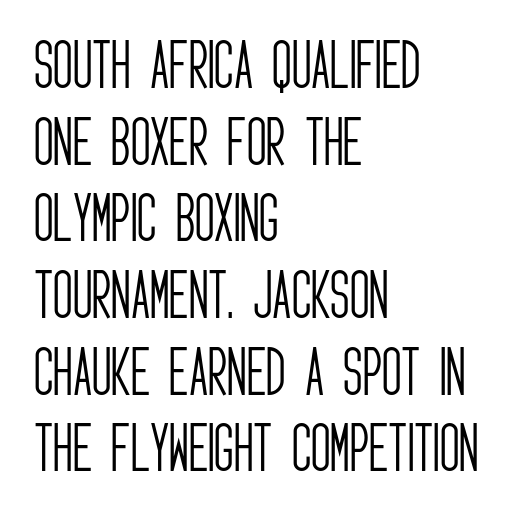
The image shows 54 px light, condensed sans-serif type, upright; set left-aligned, normal line spacing (1.42x), normal letter spacing, not underlined; low stroke contrast and a large x-height.
